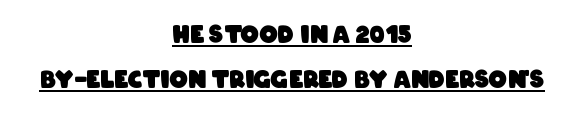
Descenders here cross a horizontal rule under the line. Short note: letters normally spaced. Compared with a flush-left layout, this one balances lines on the center instead. The rendering uses a bold face; every stroke is thick and dark. Airy leading.
